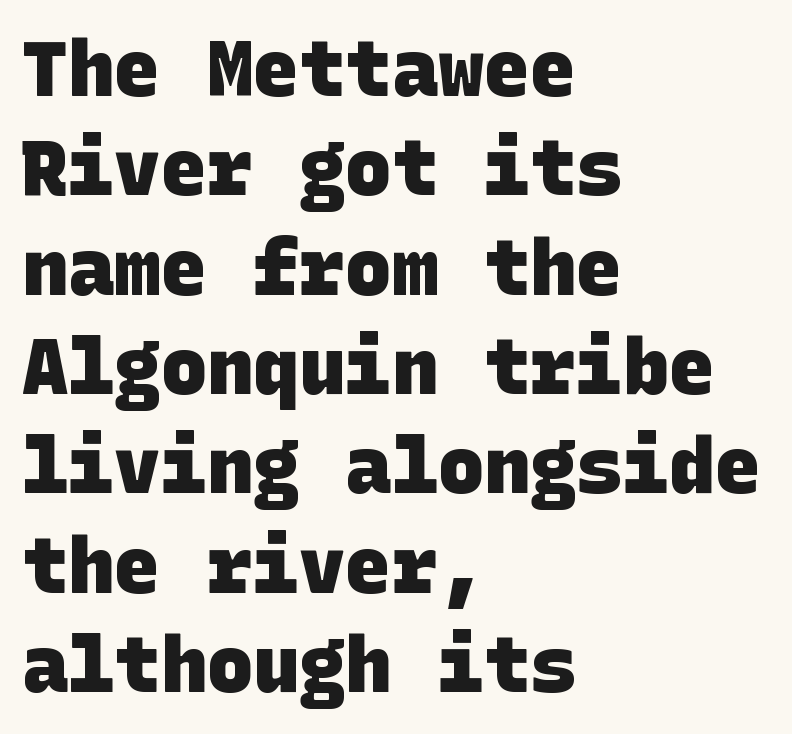
Leading matches the norm, producing a regular column. Glyph-to-glyph distance matches everyday printed text. The letters carry no serifs — their stems end cleanly without finishing strokes. Horizontal alignment here is leftward, the default for most running prose. Just letters on the line, the space beneath them empty. This is heavy type, rendered in bold.
